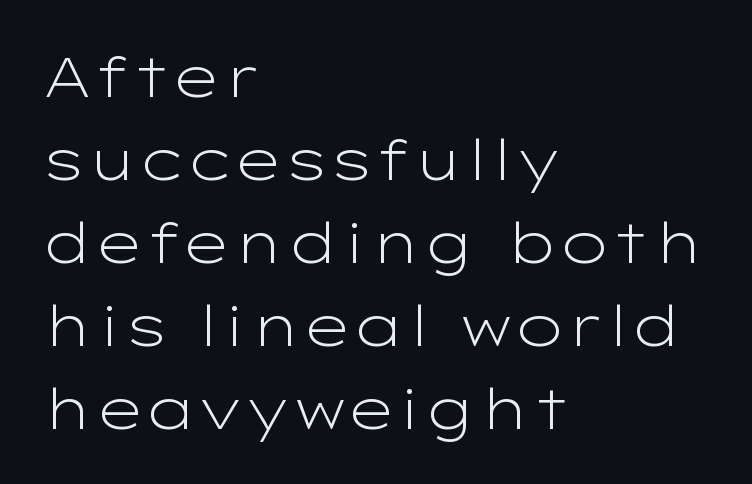
The image shows 56 px light, wide sans-serif type, upright; set left-aligned, normal line spacing (1.48x), normal letter spacing, not underlined; low stroke contrast and a medium x-height.
